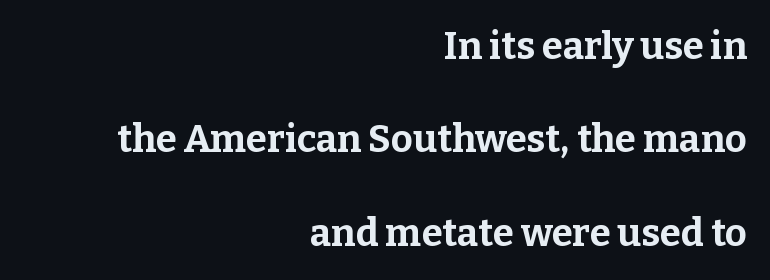
The image shows 38 px bold serif type, upright; set right-aligned, loose line spacing (2.46x), normal letter spacing, not underlined; low stroke contrast and a medium x-height.
